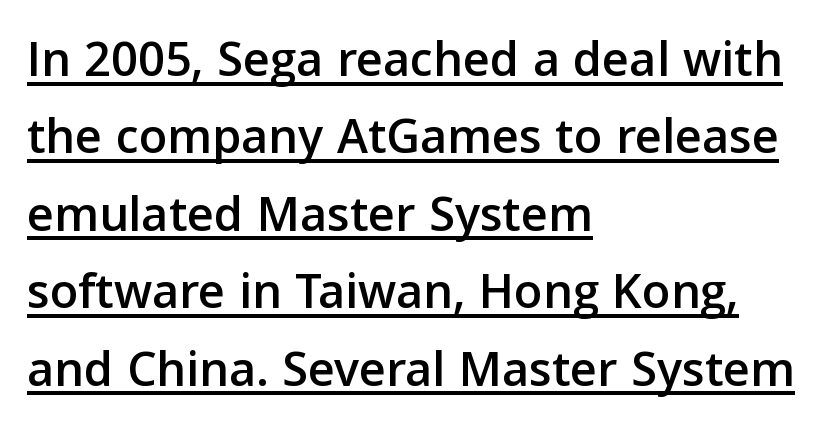
{"serif": "no", "italic": "no", "width": "normal", "stroke_contrast": "low", "x_height": "medium", "monospaced": "no", "underline": "yes", "align": "left", "line_spacing": "normal", "line_spacing_ratio": 1.49, "letter_spacing": "normal", "letter_spacing_em": 0.0, "glyph_px": 52}
